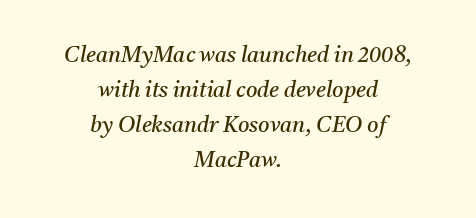
The image shows 22 px text type, italic (leaning right); set centered, normal line spacing (1.59x), normal letter spacing, not underlined.
